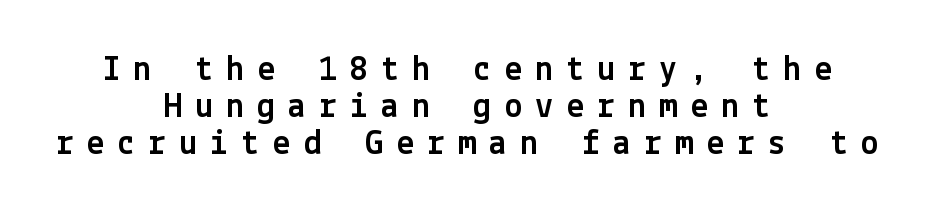
Q: Is the text italic (slanted)? A: No, it is upright.
Q: Is the typeface a serif or a sans-serif typeface? A: Sans-serif.
Q: Is the text underlined? A: No.
Q: How is the paragraph aligned? A: Centered.
Q: Is the spacing between letters normal or unusually wide? A: Unusually wide.
Q: Is the spacing between lines tight, normal or loose? A: Tight.
Q: Width (condensed, normal, or wide)? A: Normal.
Q: x-height? A: Medium.
